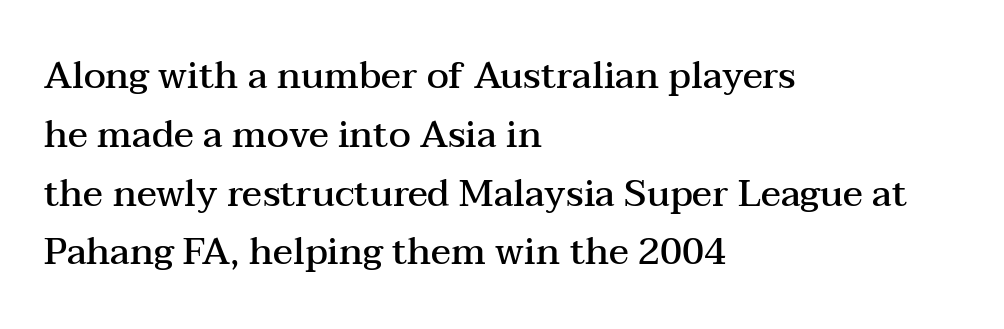
{"serif": "yes", "italic": "no", "bold": "semi", "weight": "semibold", "width": "wide", "stroke_contrast": "medium", "x_height": "medium", "monospaced": "no", "underline": "no", "align": "left", "line_spacing": "normal", "line_spacing_ratio": 1.59, "letter_spacing": "normal", "letter_spacing_em": 0.0, "glyph_px": 37}
